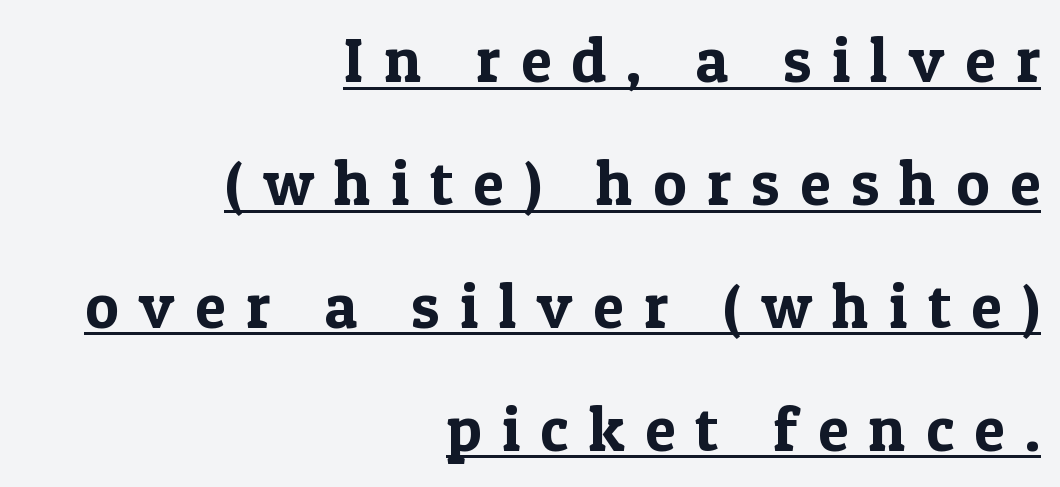
Q: Is the text italic (slanted)? A: No, it is upright.
Q: Is the typeface a serif or a sans-serif typeface? A: Serif.
Q: Is the text underlined? A: Yes.
Q: How is the paragraph aligned? A: Right-aligned.
Q: Is the spacing between letters normal or unusually wide? A: Unusually wide.
Q: Is the spacing between lines tight, normal or loose? A: Loose.
Q: Width (condensed, normal, or wide)? A: Normal.
Q: x-height? A: Medium.
Q: Monospaced? A: No.
